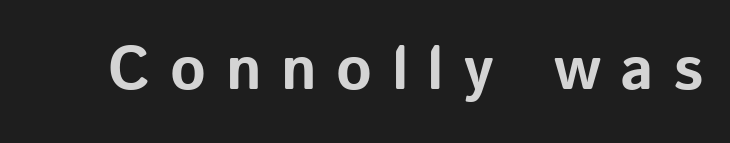
The image shows 61 px bold sans-serif type, upright; set unusually wide letter spacing (+0.32 em), not underlined; low stroke contrast and a medium x-height.
